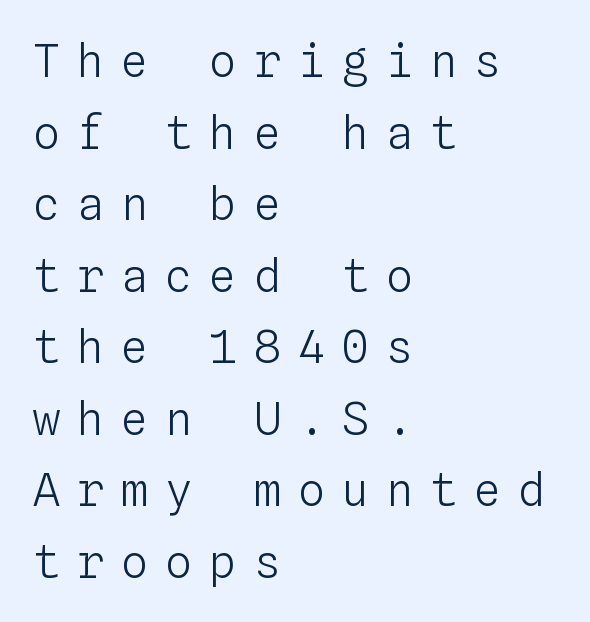
Q: Is the text bold? A: No.
Q: Is the text italic (slanted)? A: No, it is upright.
Q: Is the text underlined? A: No.
Q: How is the paragraph aligned? A: Left-aligned.
Q: Is the spacing between letters normal or unusually wide? A: Unusually wide.
Q: Is the spacing between lines tight, normal or loose? A: Normal.
Q: Width (condensed, normal, or wide)? A: Normal.
Q: Stroke contrast? A: Low.
Q: x-height? A: Medium.
Q: Monospaced? A: Yes.
